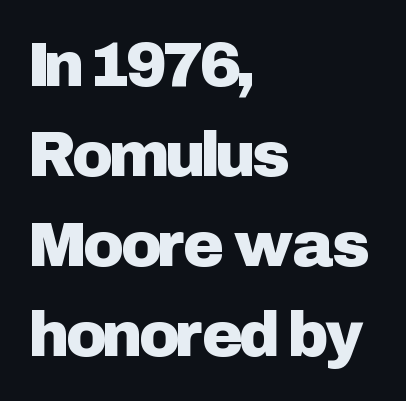
The font family rendered here belongs to the sans-serif group. Rows of type keep a routine distance in the vertical direction. Glyph-to-glyph distance matches everyday printed text. Ascenders rise straight up at ninety degrees.
